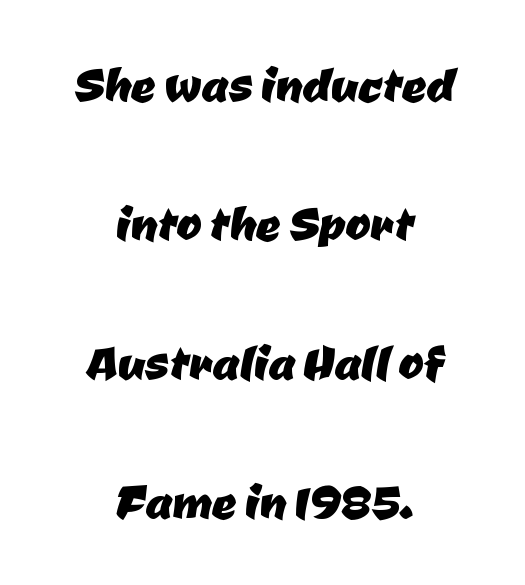
Q: Is the typeface a serif or a sans-serif typeface? A: Sans-serif.
Q: Is the text underlined? A: No.
Q: How is the paragraph aligned? A: Centered.
Q: Is the spacing between letters normal or unusually wide? A: Normal.
Q: Is the spacing between lines tight, normal or loose? A: Loose.
Q: Width (condensed, normal, or wide)? A: Normal.
Q: Stroke contrast? A: Low.
Q: x-height? A: Medium.
Q: Monospaced? A: No.
